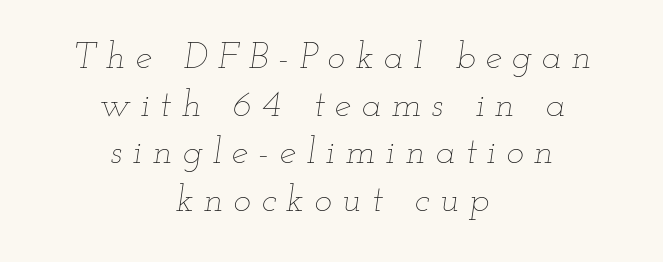
Q: Is the text bold? A: No.
Q: Is the text italic (slanted)? A: Yes, it leans right by about 12 degrees.
Q: Is the text underlined? A: No.
Q: How is the paragraph aligned? A: Centered.
Q: Is the spacing between letters normal or unusually wide? A: Unusually wide.
Q: Is the spacing between lines tight, normal or loose? A: Normal.
Q: Width (condensed, normal, or wide)? A: Wide.
Q: Stroke contrast? A: Low.
Q: x-height? A: Small.
Q: Monospaced? A: No.
